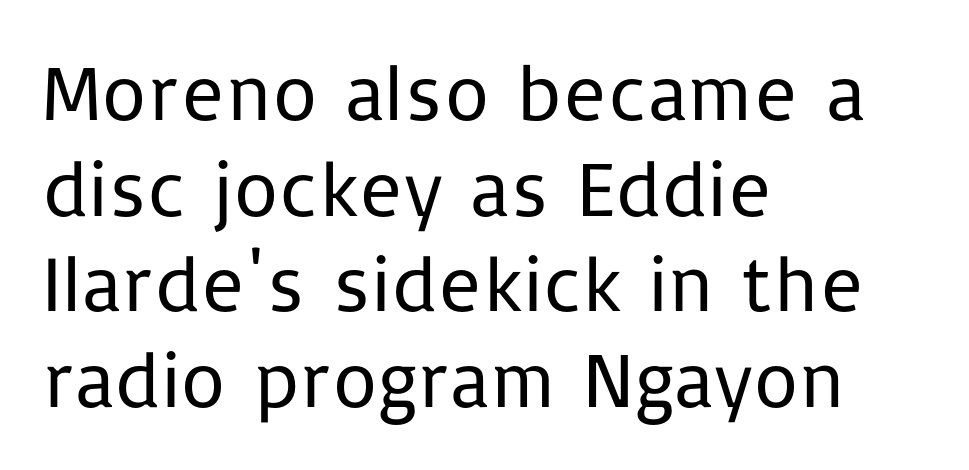
Q: Is the text bold? A: No.
Q: Is the text italic (slanted)? A: No, it is upright.
Q: Is the typeface a serif or a sans-serif typeface? A: Sans-serif.
Q: Is the text underlined? A: No.
Q: How is the paragraph aligned? A: Left-aligned.
Q: Is the spacing between letters normal or unusually wide? A: Normal.
Q: Width (condensed, normal, or wide)? A: Normal.
Q: Stroke contrast? A: Low.
Q: x-height? A: Medium.
Q: Monospaced? A: No.
